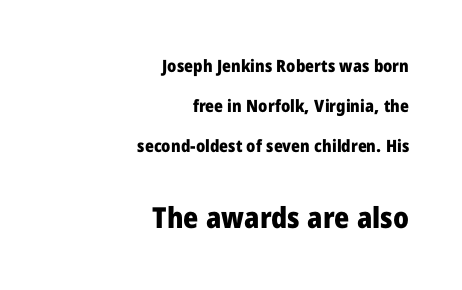
The image shows 29 px heavy sans-serif type, upright; set right-aligned, loose line spacing (2.36x), normal letter spacing, not underlined; the second (bottom) block is 1.71x larger; low stroke contrast and a medium x-height.
